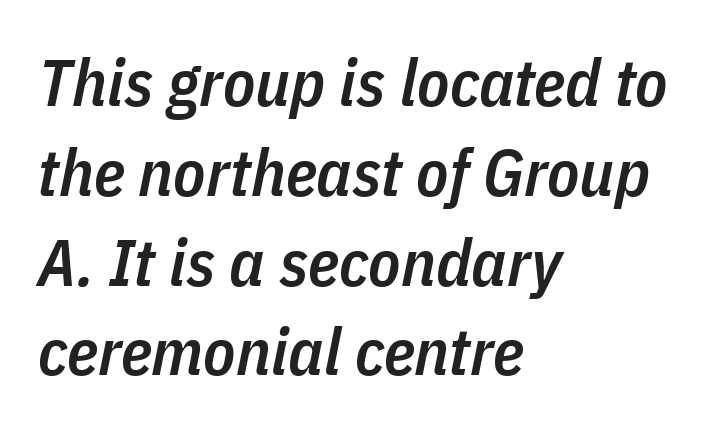
The image shows 66 px semibold, condensed type, italic (leaning right); set left-aligned, normal line spacing (1.36x), normal letter spacing, not underlined; low stroke contrast and a medium x-height.
